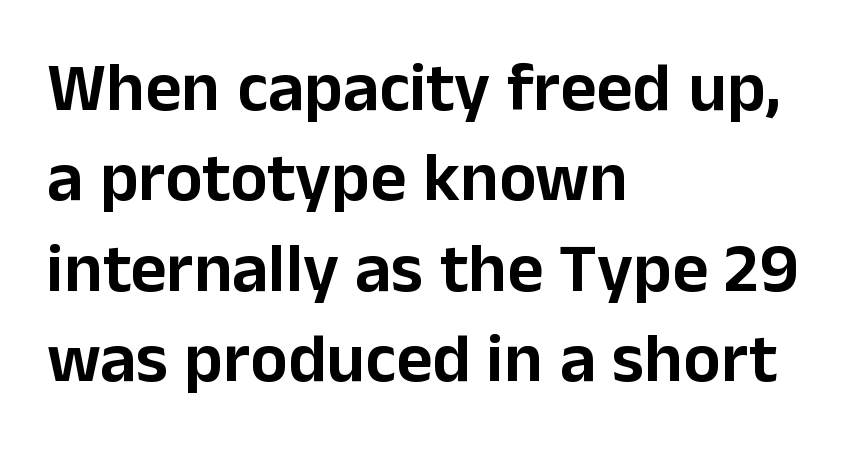
Q: Is the text italic (slanted)? A: No, it is upright.
Q: Is the typeface a serif or a sans-serif typeface? A: Sans-serif.
Q: Is the text underlined? A: No.
Q: How is the paragraph aligned? A: Left-aligned.
Q: Is the spacing between letters normal or unusually wide? A: Normal.
Q: Is the spacing between lines tight, normal or loose? A: Normal.
Q: Width (condensed, normal, or wide)? A: Normal.
Q: Stroke contrast? A: Low.
Q: x-height? A: Medium.
Q: Monospaced? A: No.
